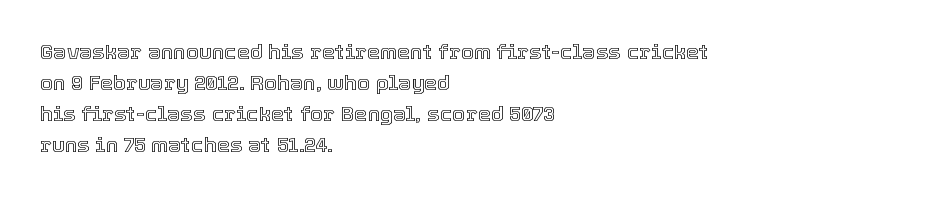
Q: Is the text italic (slanted)? A: No, it is upright.
Q: Is the text underlined? A: No.
Q: How is the paragraph aligned? A: Left-aligned.
Q: Is the spacing between letters normal or unusually wide? A: Normal.
Q: Is the spacing between lines tight, normal or loose? A: Normal.
